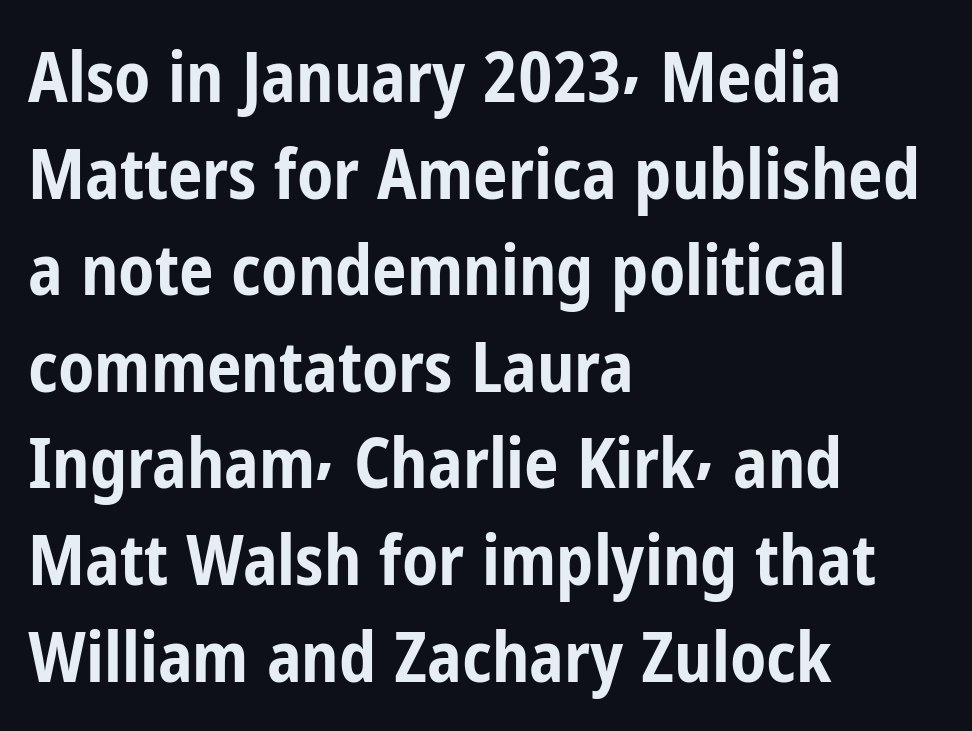
The image shows 69 px bold, condensed sans-serif type, upright; set left-aligned, normal line spacing (1.4x), normal letter spacing, not underlined; low stroke contrast and a medium x-height.
